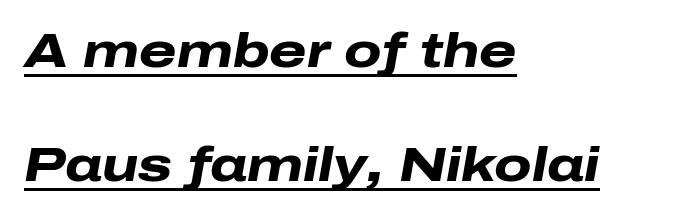
{"italic": "yes", "lean": "right", "slant_degrees": 10, "bold": "yes", "weight": "heavy", "width": "wide", "stroke_contrast": "low", "x_height": "medium", "monospaced": "no", "underline": "yes", "align": "left", "line_spacing": "loose", "line_spacing_ratio": 2.38, "letter_spacing": "normal", "letter_spacing_em": 0.0, "glyph_px": 48}
